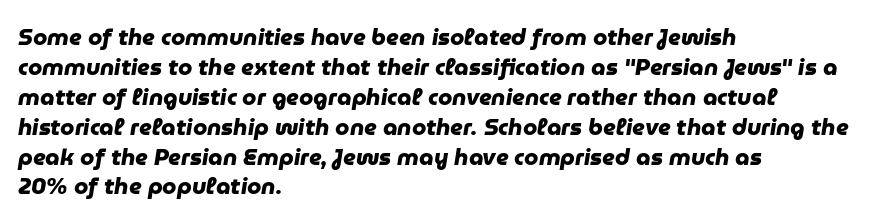
The image shows 23 px bold type; set left-aligned, normal line spacing (1.3x), normal letter spacing, not underlined.
